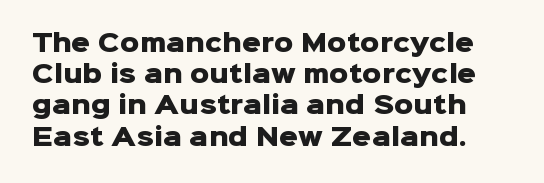
The image shows 24 px bold type, upright; set normal line spacing (1.3x), normal letter spacing, not underlined.
